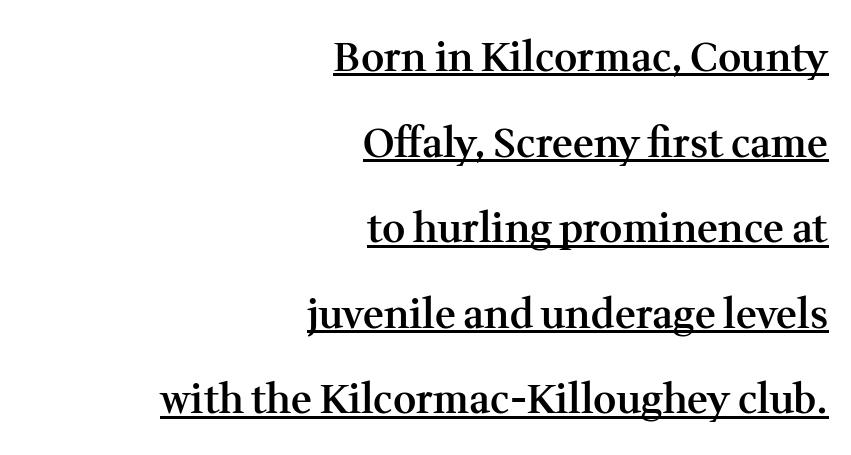
Compared with typical paragraphs, the rows here are farther apart. Look at the bottom of the vertical strokes: they flare into serifs here. Caption: multi-line text, flush right, ragged left. How heavy is the stroke? Medium-heavy — a semibold, shy of bold. Here the designer chose a conventional face with non-uniform glyph widths.
